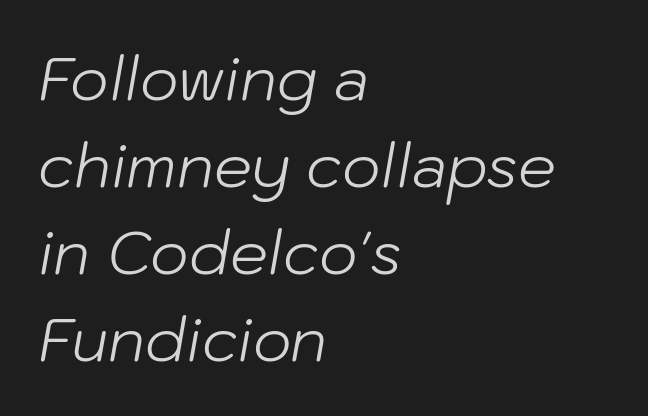
{"italic": "yes", "lean": "right", "slant_degrees": 10, "bold": "no", "weight": "light", "width": "normal", "stroke_contrast": "low", "x_height": "medium", "monospaced": "no", "underline": "no", "align": "left", "line_spacing": "normal", "line_spacing_ratio": 1.45, "letter_spacing": "normal", "letter_spacing_em": 0.0, "glyph_px": 60}
